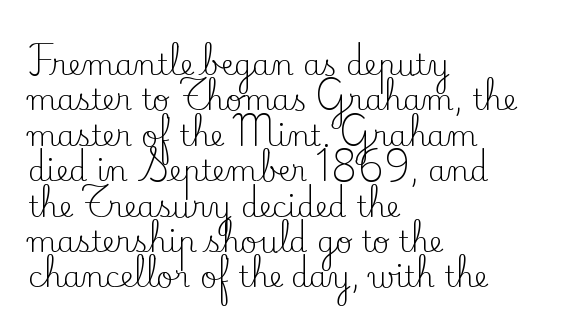
Q: Is the text bold? A: No.
Q: Is the text italic (slanted)? A: No, it is upright.
Q: Is the text underlined? A: No.
Q: How is the paragraph aligned? A: Left-aligned.
Q: Is the spacing between letters normal or unusually wide? A: Normal.
Q: Width (condensed, normal, or wide)? A: Normal.
Q: Stroke contrast? A: Low.
Q: x-height? A: Small.
Q: Monospaced? A: No.
